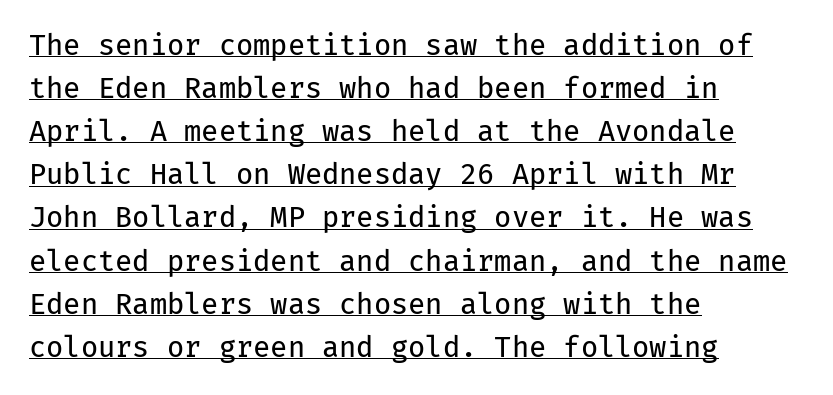
{"serif": "no", "italic": "no", "bold": "no", "weight": "regular", "width": "normal", "stroke_contrast": "low", "x_height": "medium", "monospaced": "yes", "underline": "yes", "align": "left", "line_spacing": "normal", "line_spacing_ratio": 1.54, "letter_spacing": "normal", "letter_spacing_em": 0.0, "glyph_px": 28}
